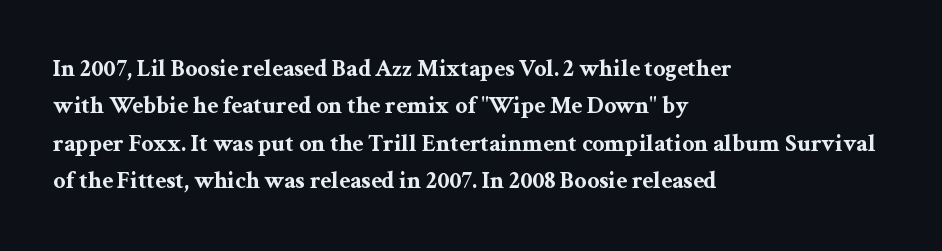
{"italic": "no", "bold": "yes", "underline": "no", "align": "left", "line_spacing": "normal", "line_spacing_ratio": 1.56, "letter_spacing": "normal", "letter_spacing_em": 0.0, "glyph_px": 24}
